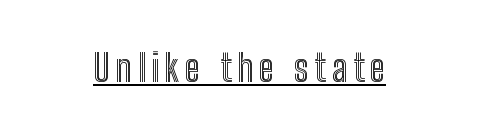
Where is the straight margin? There isn't one; the lines are centered. Character widths vary here, with narrow letters taking less room than wide ones. Has an underline been added? It has. In terms of posture, this sample is upright.
